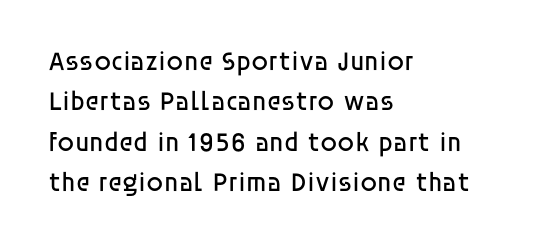
{"italic": "no", "bold": "no", "underline": "no", "align": "left", "line_spacing": "normal", "line_spacing_ratio": 1.5, "letter_spacing": "normal", "letter_spacing_em": 0.0, "glyph_px": 27}
